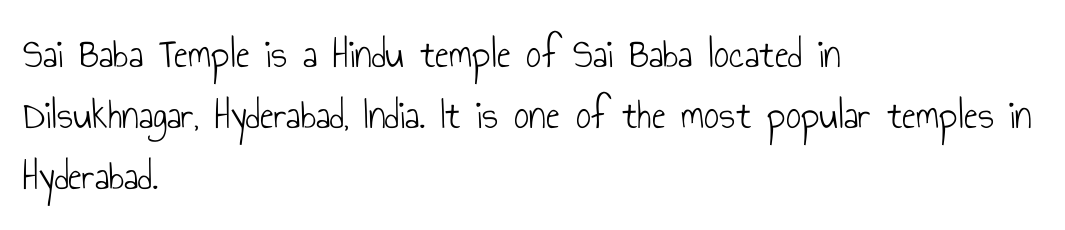
The image shows 42 px light, condensed sans-serif type, upright; set left-aligned, normal line spacing (1.45x), normal letter spacing, not underlined; low stroke contrast and a small x-height.
